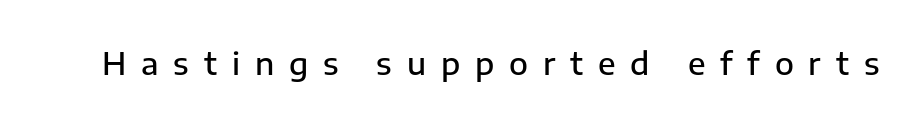
The image shows 31 px semibold sans-serif type, upright; set unusually wide letter spacing (+0.48 em), not underlined; low stroke contrast and a medium x-height.
